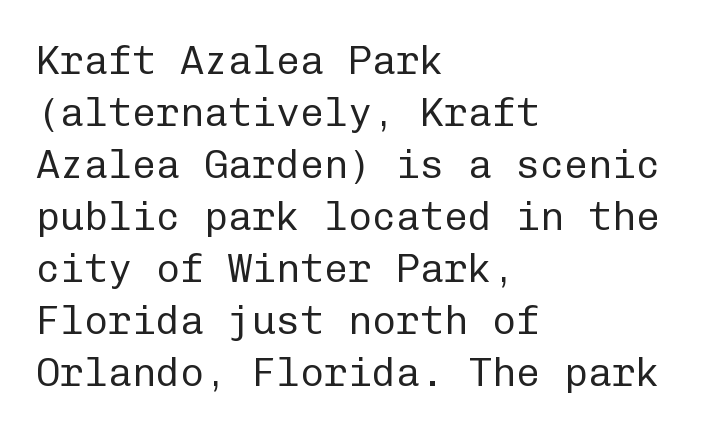
The image shows 40 px regular-weight sans-serif type, upright, monospaced; set left-aligned, normal line spacing (1.3x), normal letter spacing, not underlined; low stroke contrast and a medium x-height.
